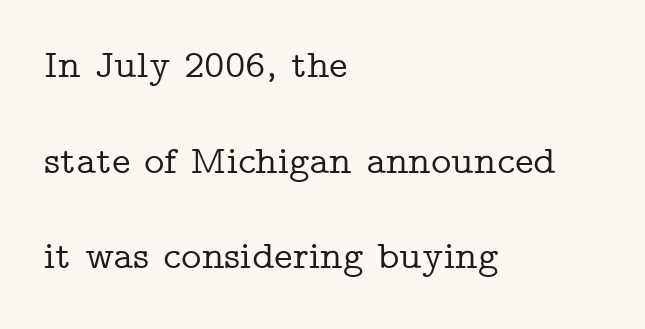
{"serif": "yes", "italic": "no", "width": "wide", "stroke_contrast": "low", "x_height": "medium", "monospaced": "no", "underline": "no", "align": "left", "line_spacing": "loose", "line_spacing_ratio": 2.45, "letter_spacing": "normal", "letter_spacing_em": 0.0, "glyph_px": 39}
